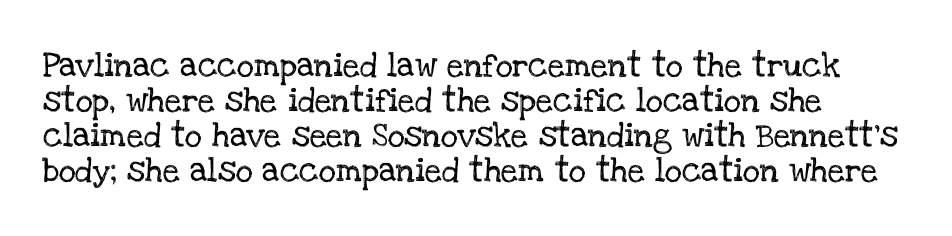
{"italic": "no", "underline": "no", "align": "left", "line_spacing": "normal", "line_spacing_ratio": 1.46, "letter_spacing": "normal", "letter_spacing_em": 0.0, "glyph_px": 24}
